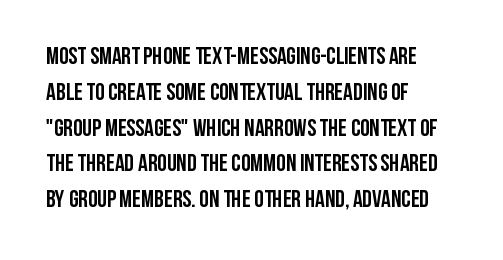
Italic: no, the glyphs are upright roman. Reading down the column, the eye jumps a familiar distance to each next line. Each row of text sits above clean, open space. Chunky letters — that's bold for sure.
